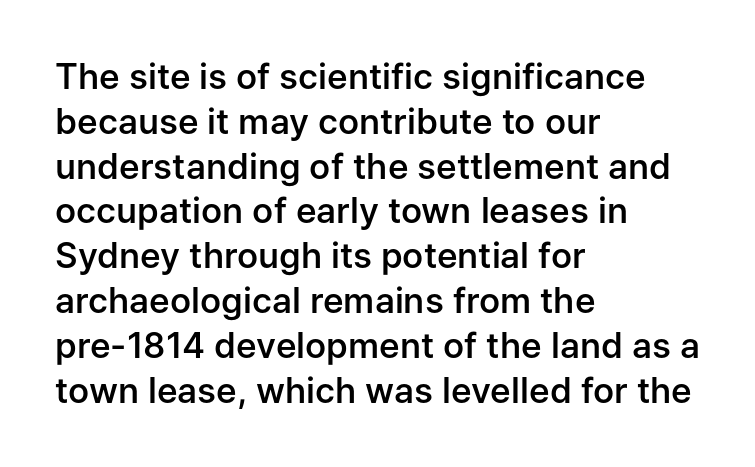
Q: Is the text bold? A: Semi-bold.
Q: Is the text italic (slanted)? A: No, it is upright.
Q: Is the typeface a serif or a sans-serif typeface? A: Sans-serif.
Q: Is the text underlined? A: No.
Q: How is the paragraph aligned? A: Left-aligned.
Q: Is the spacing between letters normal or unusually wide? A: Normal.
Q: Is the spacing between lines tight, normal or loose? A: Normal.
Q: Width (condensed, normal, or wide)? A: Normal.
Q: Stroke contrast? A: Low.
Q: x-height? A: Medium.
Q: Monospaced? A: No.
